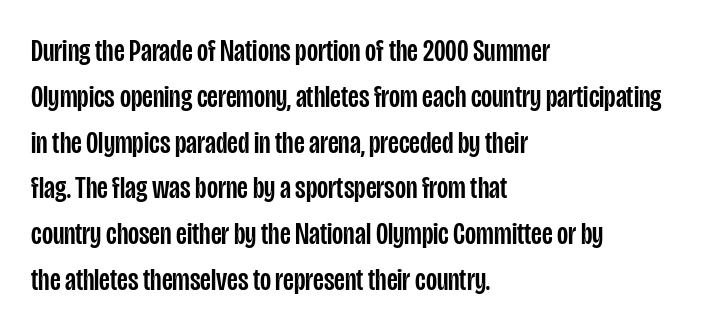
{"serif": "no", "italic": "no", "width": "condensed", "stroke_contrast": "low", "x_height": "large", "monospaced": "no", "underline": "no", "align": "left", "line_spacing": "normal", "line_spacing_ratio": 1.43, "letter_spacing": "normal", "letter_spacing_em": 0.0, "glyph_px": 32}
